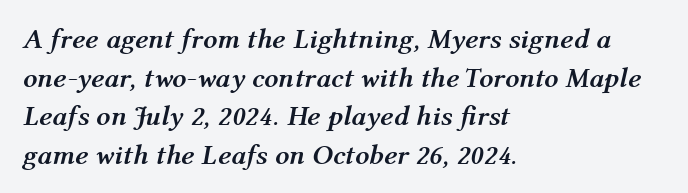
Q: Is the text bold? A: Yes.
Q: Is the text italic (slanted)? A: Yes, it leans right by about 12 degrees.
Q: Is the text underlined? A: No.
Q: How is the paragraph aligned? A: Left-aligned.
Q: Is the spacing between letters normal or unusually wide? A: Normal.
Q: Is the spacing between lines tight, normal or loose? A: Normal.
Q: Width (condensed, normal, or wide)? A: Normal.
Q: Stroke contrast? A: Medium.
Q: x-height? A: Medium.
Q: Monospaced? A: No.
